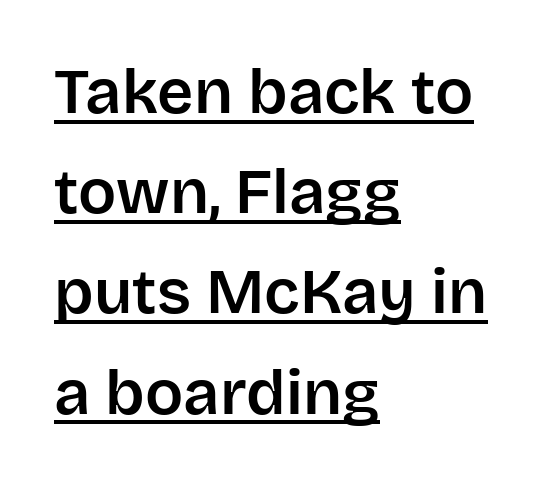
The image shows 63 px sans-serif type, upright; set left-aligned, normal line spacing (1.59x), normal letter spacing, underlined; low stroke contrast and a large x-height.
